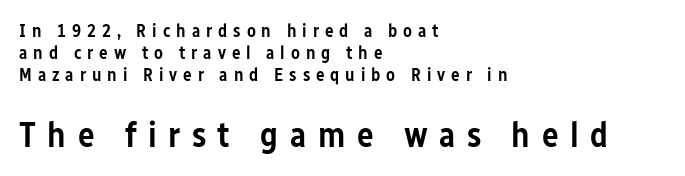
When letters stand straight like this, we call the style roman or upright. Strokes here are thickened, but only to semibold level. Beneath every word, the page is bare. Spacing verdict: proportional, widths tailored to each character.
